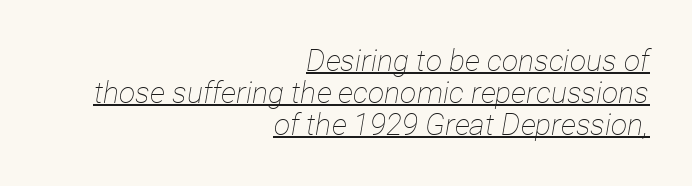
The image shows 30 px thin, condensed type, italic (leaning right); set right-aligned, tight line spacing (1.06x), normal letter spacing, underlined; low stroke contrast and a medium x-height.
